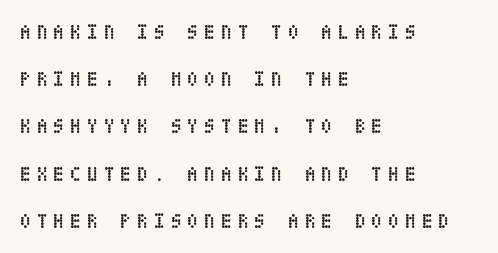
The image shows 20 px bold type, upright; set left-aligned, loose line spacing (2.36x), unusually wide letter spacing (+0.29 em), not underlined.
